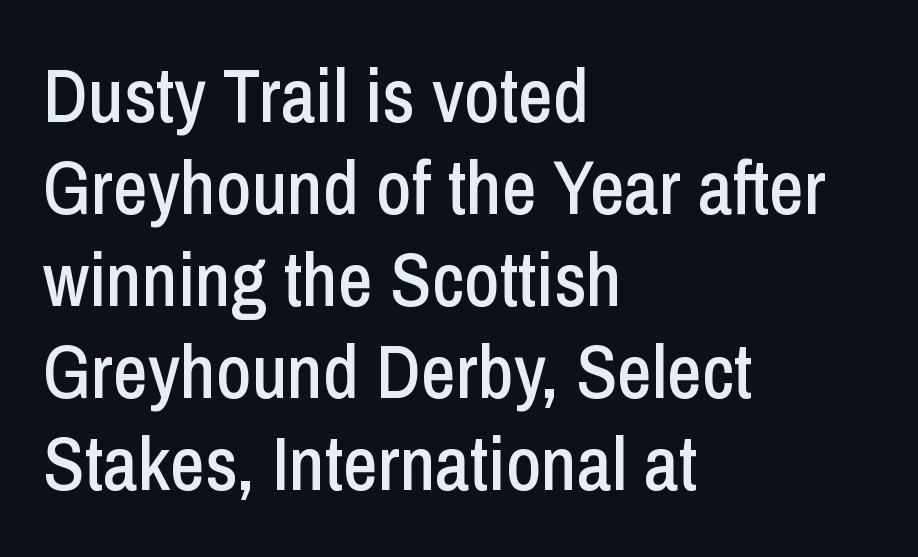
This sample uses a sans-serif face. Observe the ordinary spacing: letters are neighbours, not strangers. The gap between lines stays unmarked. Think of a printed novel: that variable character pitch is what you see here.
